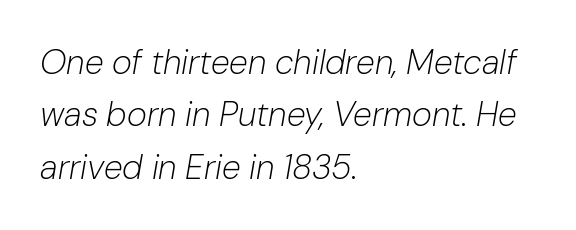
Q: Is the text bold? A: No.
Q: Is the text italic (slanted)? A: Yes, it leans right by about 10 degrees.
Q: Is the text underlined? A: No.
Q: How is the paragraph aligned? A: Left-aligned.
Q: Is the spacing between letters normal or unusually wide? A: Normal.
Q: Is the spacing between lines tight, normal or loose? A: Normal.
Q: Width (condensed, normal, or wide)? A: Normal.
Q: Stroke contrast? A: Low.
Q: x-height? A: Medium.
Q: Monospaced? A: No.
